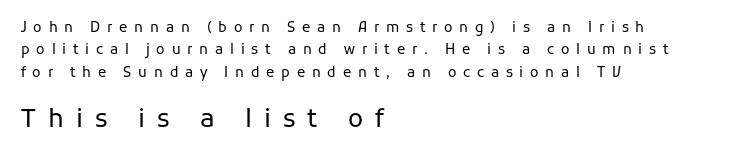
Q: Is the text bold? A: No.
Q: Is the text italic (slanted)? A: No, it is upright.
Q: Is the text underlined? A: No.
Q: How is the paragraph aligned? A: Left-aligned.
Q: Is the spacing between letters normal or unusually wide? A: Unusually wide.
Q: Is the spacing between lines tight, normal or loose? A: Normal.
Q: Which block of text is set in a larger size, the first (top) or the second (bottom)? A: The second (bottom) one.
